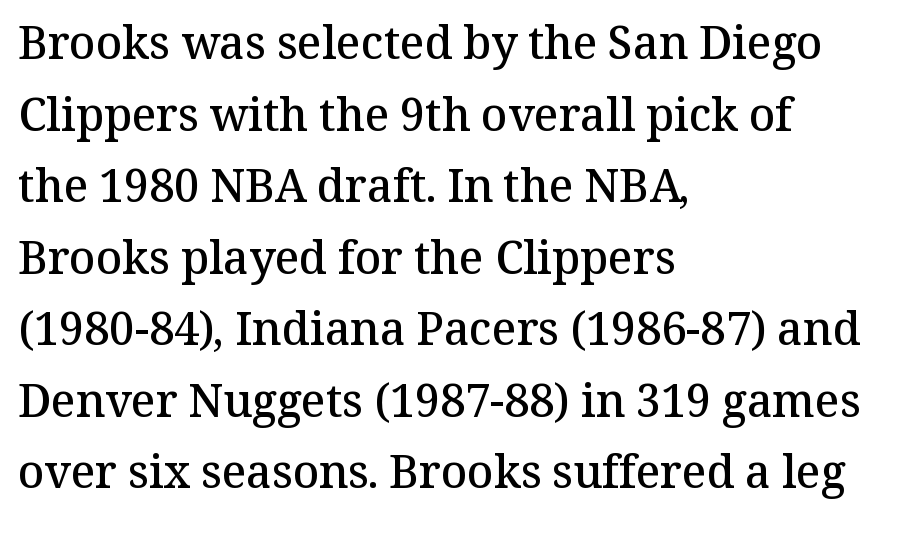
The gaps between neighbouring characters are ordinary and unremarkable. You could not count columns in this text — the font is proportionally spaced. Style check: upright. Words float on clear page, feet unadorned. On the weight axis this lands at semibold, roughly 600. The letters carry serifs — small finishing strokes at the ends of their stems.
